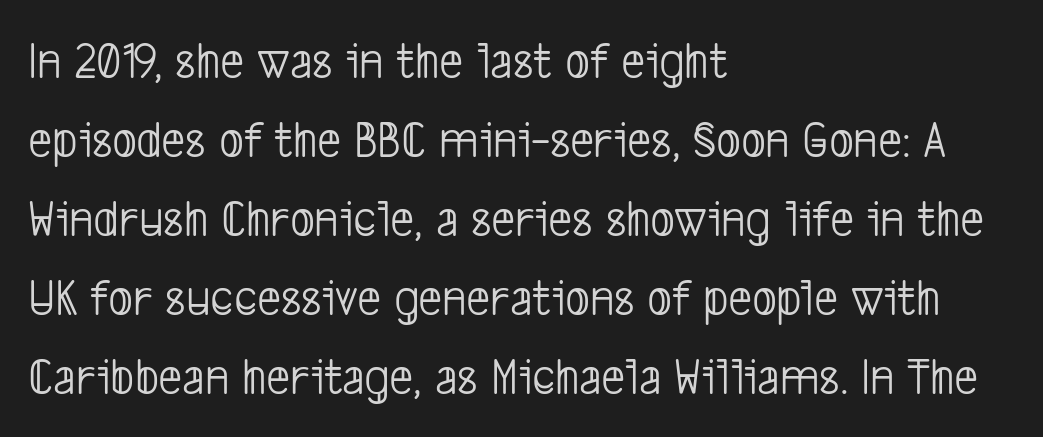
Q: Is the text bold? A: No.
Q: Is the typeface a serif or a sans-serif typeface? A: Sans-serif.
Q: Is the text underlined? A: No.
Q: How is the paragraph aligned? A: Left-aligned.
Q: Is the spacing between letters normal or unusually wide? A: Normal.
Q: Is the spacing between lines tight, normal or loose? A: Normal.
Q: Width (condensed, normal, or wide)? A: Condensed.
Q: Stroke contrast? A: Low.
Q: x-height? A: Medium.
Q: Monospaced? A: No.
